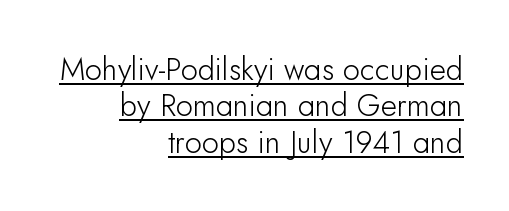
The image shows 31 px sans-serif type, upright; set right-aligned, line spacing 1.17x, normal letter spacing, underlined; low stroke contrast and a small x-height.
